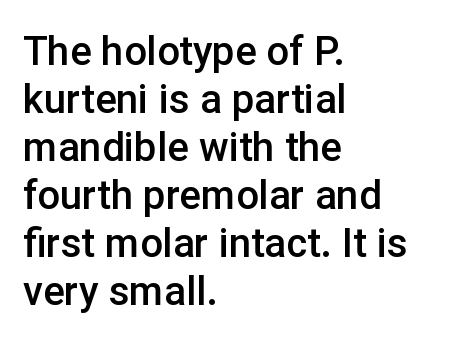
The image shows 40 px semibold sans-serif type, upright; set left-aligned, line spacing 1.2x, normal letter spacing, not underlined; low stroke contrast and a medium x-height.
